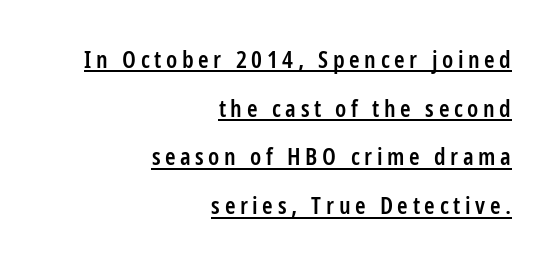
A roman cut, with each character standing at attention. Like a heading marked for emphasis, these lines bear an underscore. Does the copy run flush right? Yes — the right margin is perfectly even. Line spacing here is loose.
